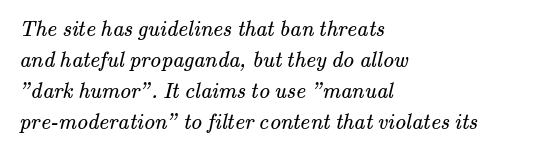
No word sits above an underline. Words appear dense and cohesive because spacing is normal. The ragged edge is on the right, which tells us the setting is flush left. If you measured baseline to baseline, you'd find a middling distance.
